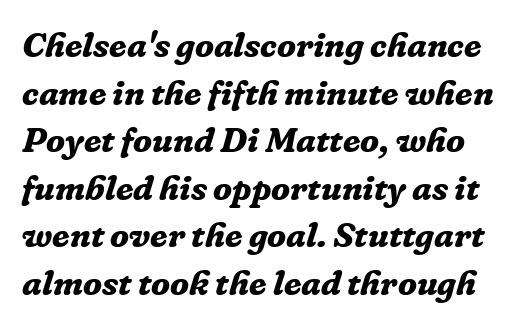
Each letter keeps its own natural width here, so spacing adapts to shape. Would a proofreader flag this as italicized? Yes. Tracking here is standard; glyphs follow each other at the usual distance. As a designer I'd log this as weight 700, bold. Has an underline been added? It has not.
